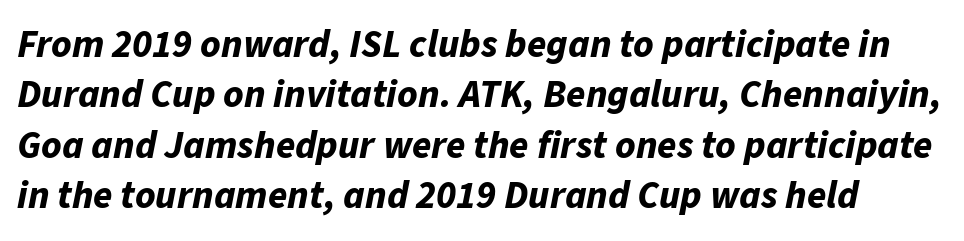
The image shows 39 px bold type, italic (leaning right); set normal line spacing (1.29x), normal letter spacing, not underlined; low stroke contrast and a medium x-height.
